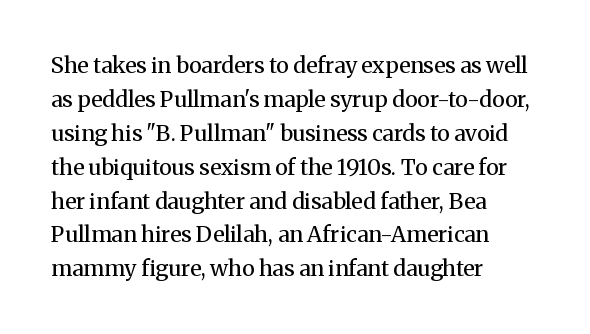
These lines stack with their left ends in a neat column. Any mark beneath the type? The region is blank. Short note: letters normally spaced. The type sits square on the baseline with zero lean.
